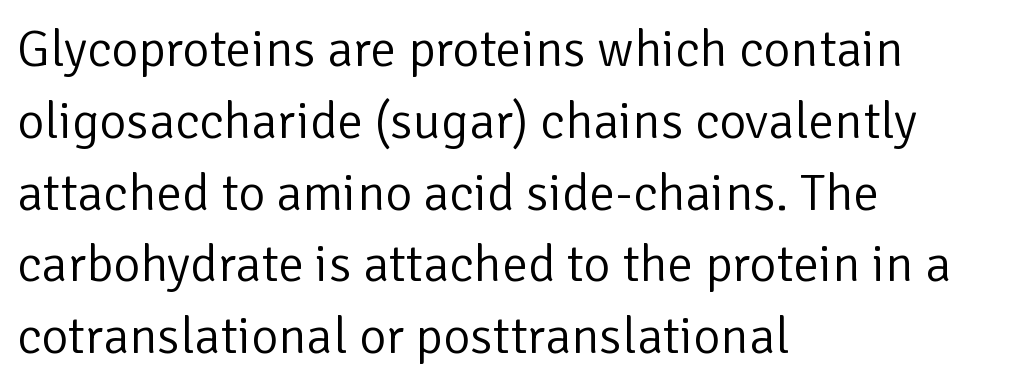
The image shows 52 px light sans-serif type, upright; set left-aligned, normal line spacing (1.38x), normal letter spacing, not underlined; low stroke contrast and a medium x-height.
